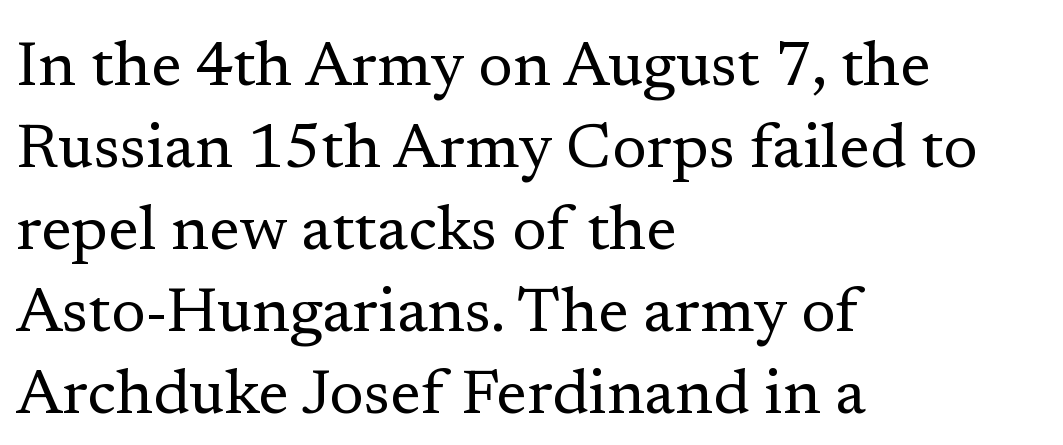
Q: Is the text bold? A: No.
Q: Is the text italic (slanted)? A: No, it is upright.
Q: Is the typeface a serif or a sans-serif typeface? A: Serif.
Q: Is the text underlined? A: No.
Q: How is the paragraph aligned? A: Left-aligned.
Q: Is the spacing between letters normal or unusually wide? A: Normal.
Q: Is the spacing between lines tight, normal or loose? A: Normal.
Q: Width (condensed, normal, or wide)? A: Normal.
Q: Stroke contrast? A: Low.
Q: x-height? A: Medium.
Q: Monospaced? A: No.
